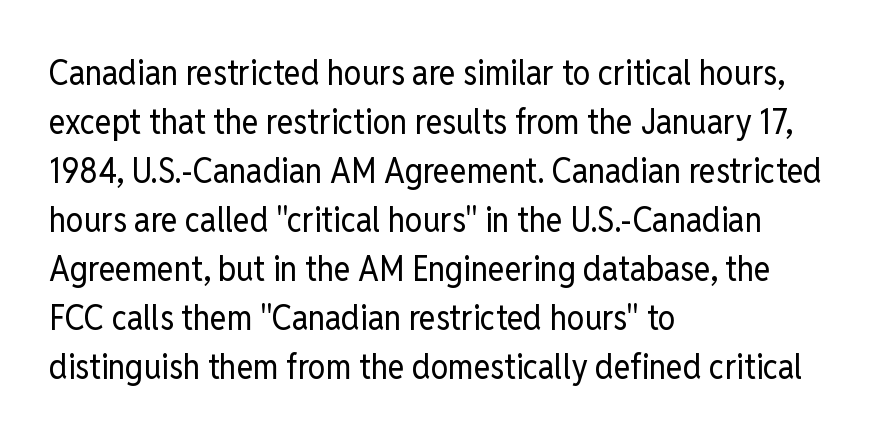
The image shows 35 px regular-weight, condensed sans-serif type, upright; set left-aligned, normal line spacing (1.4x), normal letter spacing, not underlined; low stroke contrast and a medium x-height.
